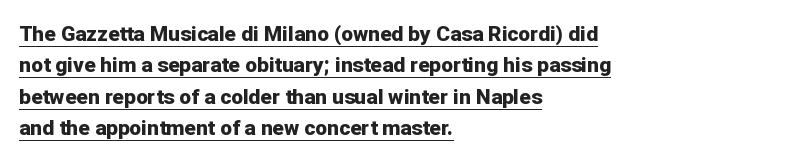
{"italic": "no", "bold": "yes", "underline": "yes", "align": "left", "line_spacing": "normal", "line_spacing_ratio": 1.5, "letter_spacing": "normal", "letter_spacing_em": 0.0, "glyph_px": 21}
